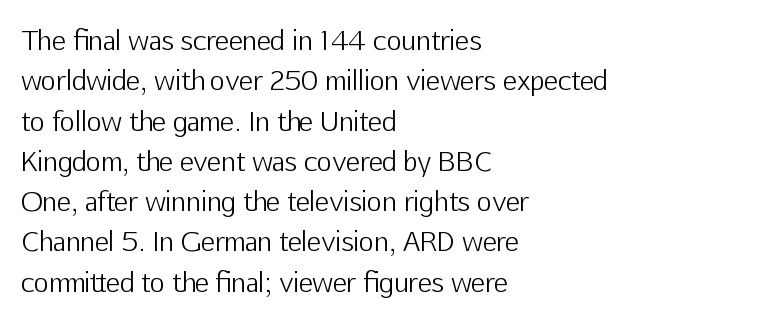
Q: Is the text bold? A: No.
Q: Is the text italic (slanted)? A: No, it is upright.
Q: Is the text underlined? A: No.
Q: How is the paragraph aligned? A: Left-aligned.
Q: Is the spacing between letters normal or unusually wide? A: Normal.
Q: Is the spacing between lines tight, normal or loose? A: Normal.
